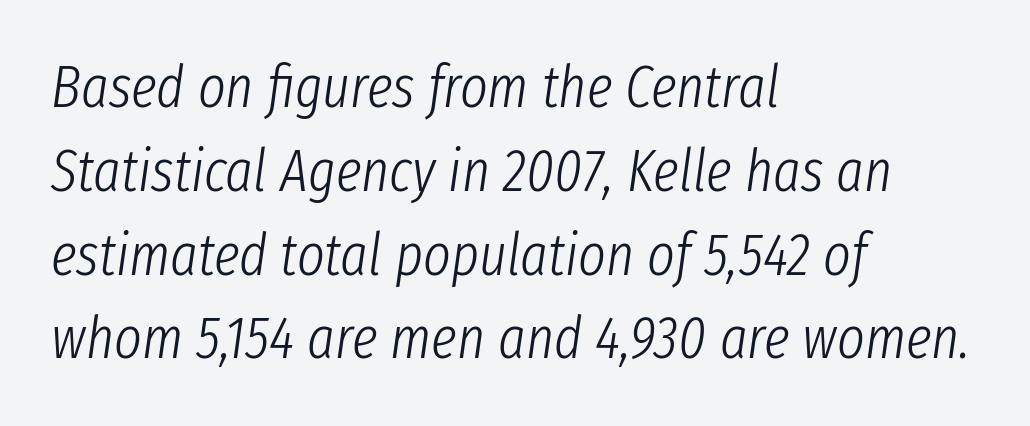
The image shows 59 px light, condensed type, italic (leaning right); set left-aligned, normal line spacing (1.42x), normal letter spacing, not underlined; low stroke contrast and a medium x-height.
